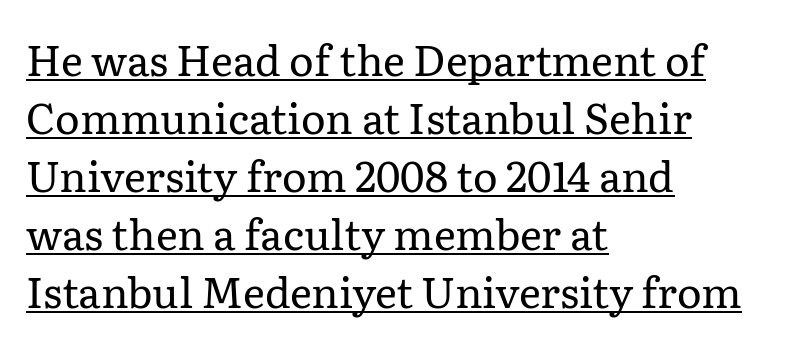
The image shows 42 px regular-weight serif type, upright; set left-aligned, normal line spacing (1.38x), normal letter spacing, underlined; low stroke contrast and a medium x-height.
